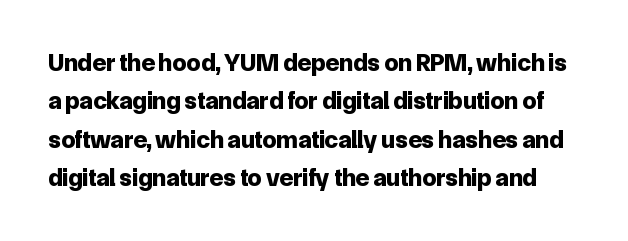
{"italic": "no", "bold": "yes", "underline": "no", "line_spacing": "normal", "line_spacing_ratio": 1.54, "letter_spacing": "normal", "letter_spacing_em": 0.0, "glyph_px": 25}
